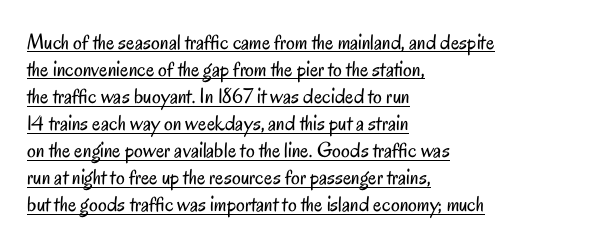
Q: Is the text bold? A: No.
Q: Is the text italic (slanted)? A: No, it is upright.
Q: Is the text underlined? A: Yes.
Q: How is the paragraph aligned? A: Left-aligned.
Q: Is the spacing between letters normal or unusually wide? A: Normal.
